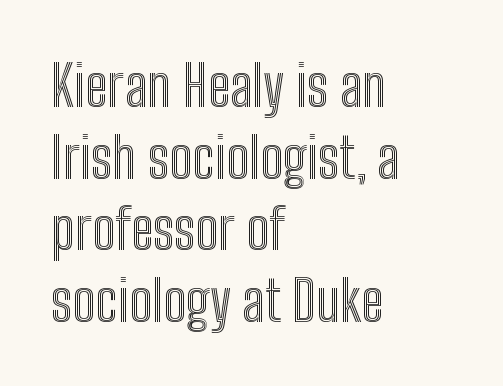
The image shows 56 px condensed type, upright; set left-aligned, normal line spacing (1.28x), normal letter spacing, not underlined; a medium x-height.
